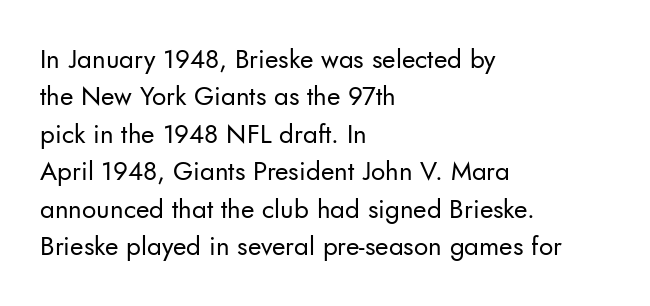
Is the letter spacing exaggerated? No — it looks like the ordinary default. This block has exactly the height ordinary leading produces. This is the regular roman posture of the typeface. Weight: not bold — regular or lighter.
